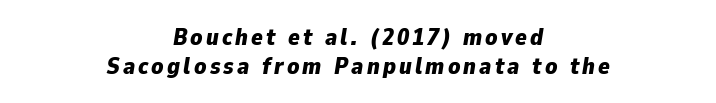
The passage shown is not underscored anywhere. These lines are centered, leaving both edges ragged. Designer's note — italics engaged. The glyphs have the mass of a bold cut.
